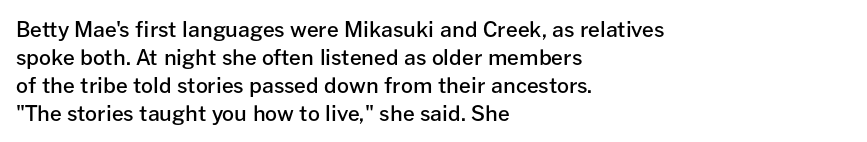
{"italic": "no", "bold": "semi", "underline": "no", "align": "left", "line_spacing": "normal", "line_spacing_ratio": 1.33, "letter_spacing": "normal", "letter_spacing_em": 0.0, "glyph_px": 21}
